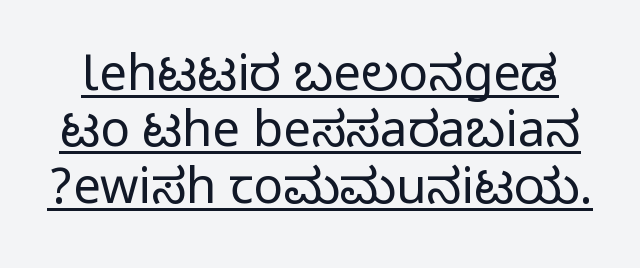
{"serif": "no", "italic": "no", "width": "condensed", "stroke_contrast": "medium", "monospaced": "no", "underline": "yes", "line_spacing": "tight", "line_spacing_ratio": 1.15, "letter_spacing": "normal", "letter_spacing_em": 0.0, "glyph_px": 49}
